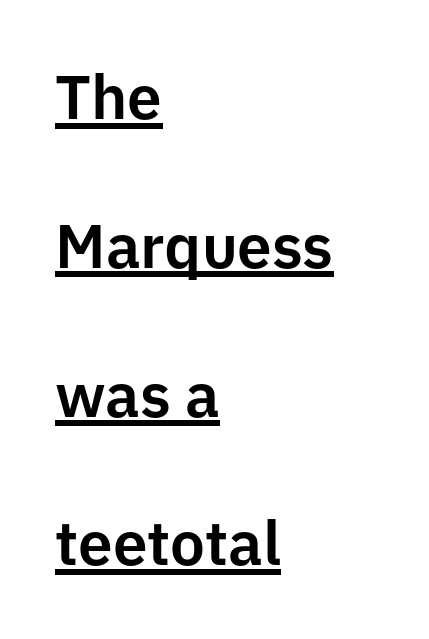
The image shows 62 px sans-serif type, upright; set left-aligned, loose line spacing (2.4x), normal letter spacing, underlined; low stroke contrast and a medium x-height.
